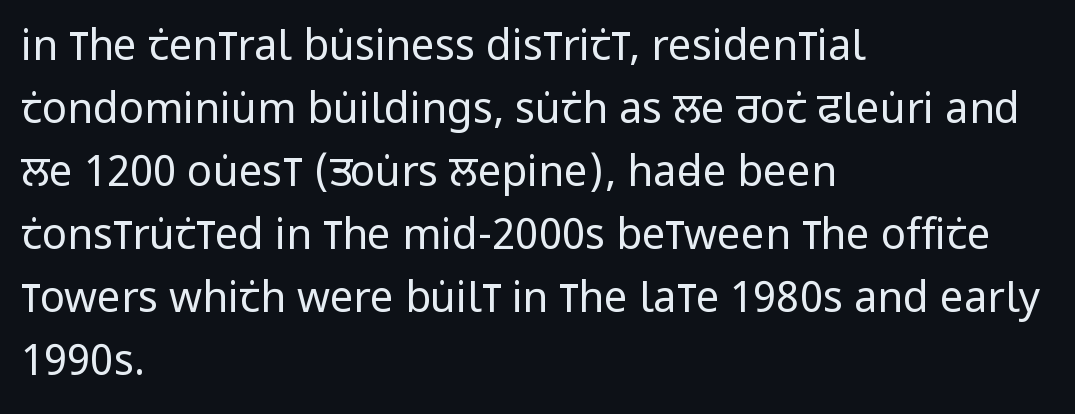
No word sits above an underline. The face used here is proportionally spaced, like ordinary book or web type. The face used here is rendered with its standard letterfit. A sans-serif font was chosen for this passage.
